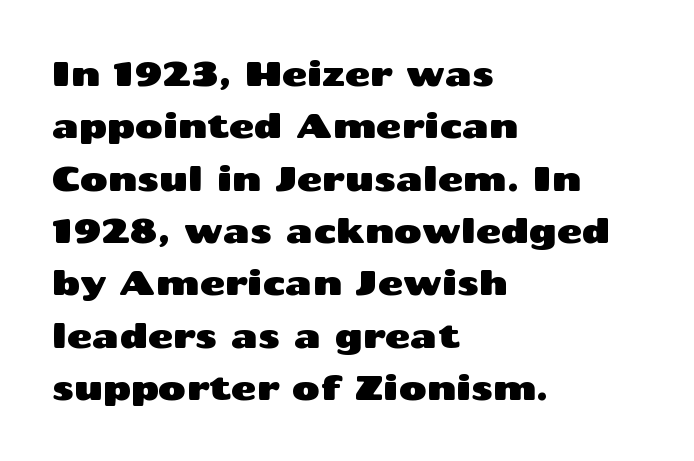
{"serif": "no", "italic": "no", "width": "wide", "stroke_contrast": "medium", "x_height": "medium", "monospaced": "no", "underline": "no", "align": "left", "line_spacing": "normal", "line_spacing_ratio": 1.54, "letter_spacing": "normal", "letter_spacing_em": 0.0, "glyph_px": 34}
